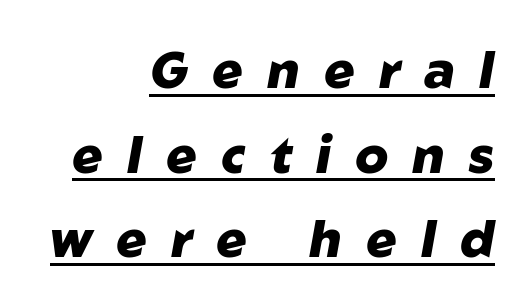
This sample keeps an unexceptional amount of space between lines. Each line ends at the same right margin while the left side varies. The face used here is proportionally spaced, like ordinary book or web type. Each line of the rendering has a horizontal stroke beneath the glyphs. This sample uses an oblique cut, with every glyph tilted off the vertical. Inter-character spacing is expanded well beyond the font's built-in metrics.
